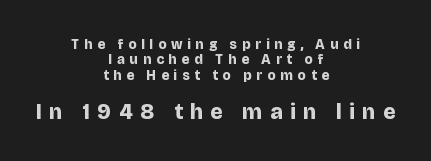
The image shows 22 px bold type, upright; set centered, tight line spacing (1.09x), unusually wide letter spacing (+0.35 em), not underlined; the second (bottom) block is 1.57x larger.
